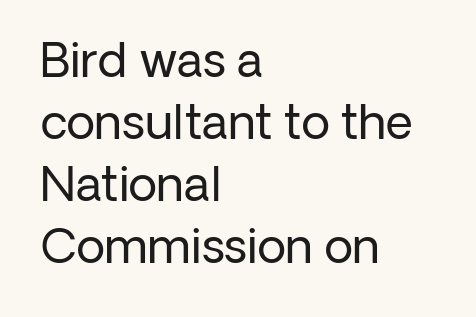
{"serif": "no", "italic": "no", "bold": "no", "weight": "regular", "width": "normal", "stroke_contrast": "low", "x_height": "medium", "monospaced": "no", "underline": "no", "align": "left", "line_spacing": "normal", "line_spacing_ratio": 1.32, "letter_spacing": "normal", "letter_spacing_em": 0.0, "glyph_px": 47}
